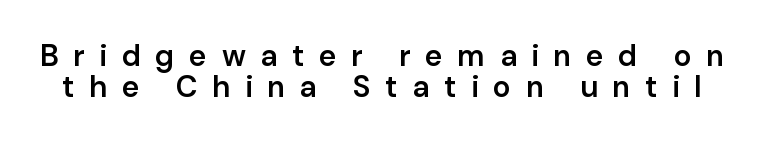
Interline gaps are noticeably narrow in this sample. Summary of weight: moderately heavy, a semibold. No feet cap the strokes, marking this as sans-serif type. The letters advance in unequal steps, a hallmark of proportional type.
